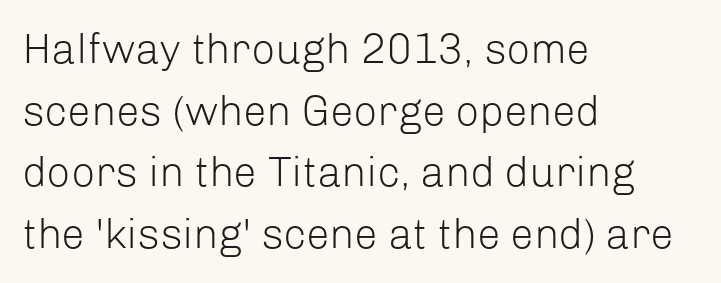
{"serif": "no", "italic": "no", "bold": "no", "weight": "light", "width": "normal", "stroke_contrast": "low", "x_height": "medium", "monospaced": "no", "underline": "no", "align": "left", "line_spacing": "normal", "line_spacing_ratio": 1.47, "letter_spacing": "normal", "letter_spacing_em": 0.0, "glyph_px": 42}
